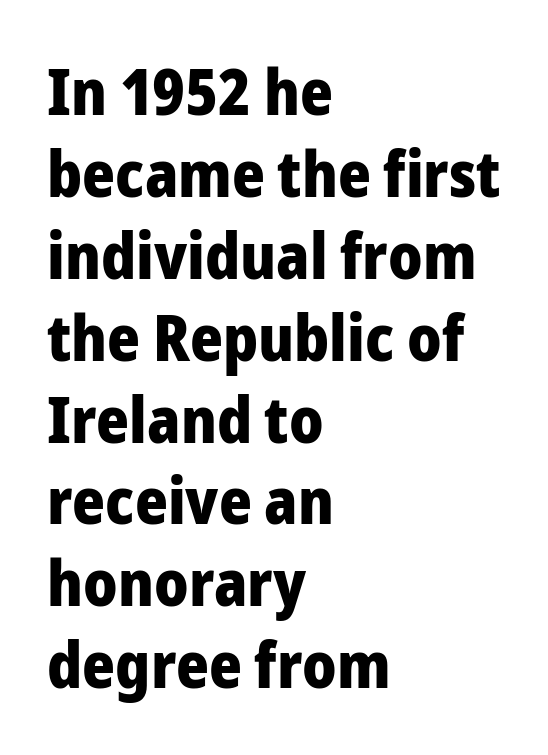
Q: Is the text bold? A: Yes.
Q: Is the text italic (slanted)? A: No, it is upright.
Q: Is the typeface a serif or a sans-serif typeface? A: Sans-serif.
Q: Is the text underlined? A: No.
Q: How is the paragraph aligned? A: Left-aligned.
Q: Is the spacing between letters normal or unusually wide? A: Normal.
Q: Is the spacing between lines tight, normal or loose? A: Normal.
Q: Width (condensed, normal, or wide)? A: Normal.
Q: Stroke contrast? A: Low.
Q: x-height? A: Medium.
Q: Monospaced? A: No.
